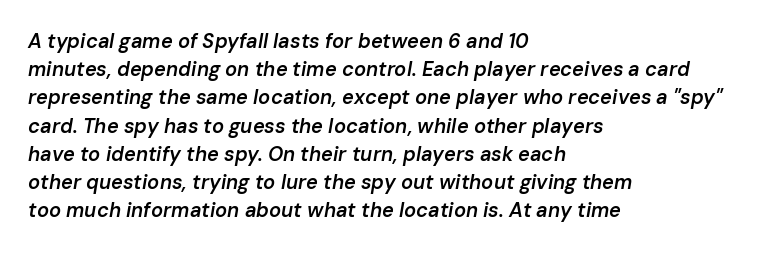
{"italic": "yes", "lean": "right", "slant_degrees": 10, "bold": "semi", "underline": "no", "align": "left", "line_spacing": "normal", "line_spacing_ratio": 1.41, "letter_spacing": "normal", "letter_spacing_em": 0.0, "glyph_px": 20}
